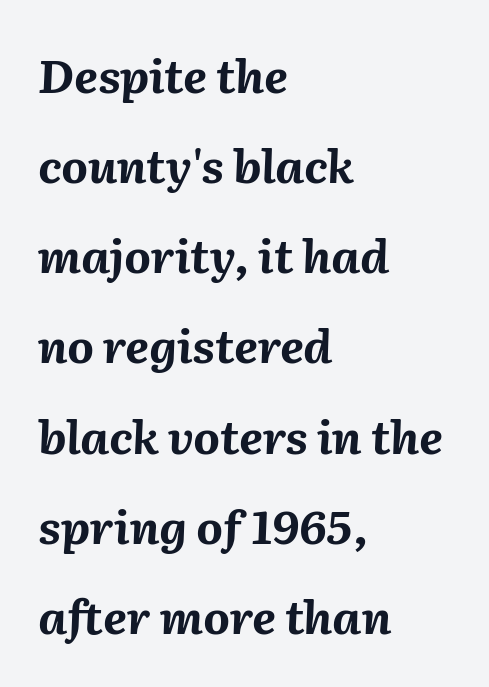
Spacing verdict: proportional, widths tailored to each character. A typesetter would call this zero additional tracking. The rendering uses a large line-height, opening up the rows. Compared with ordinary roman type, these characters are visibly tilted.
